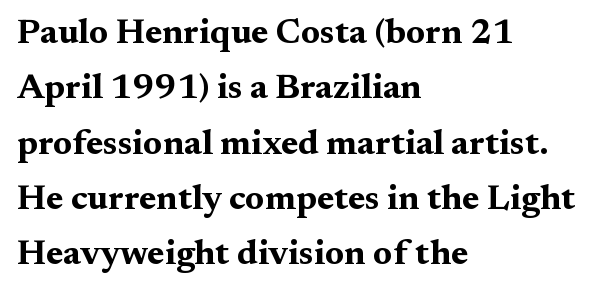
The image shows 35 px bold, wide serif type, upright; set left-aligned, normal line spacing (1.58x), normal letter spacing, not underlined; medium stroke contrast and a medium x-height.
